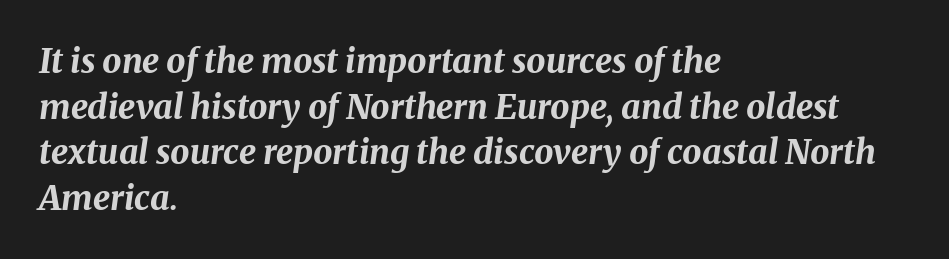
Q: Is the text bold? A: Yes.
Q: Is the text italic (slanted)? A: Yes, it leans right by about 8 degrees.
Q: Is the text underlined? A: No.
Q: How is the paragraph aligned? A: Left-aligned.
Q: Is the spacing between letters normal or unusually wide? A: Normal.
Q: Is the spacing between lines tight, normal or loose? A: Normal.
Q: Width (condensed, normal, or wide)? A: Normal.
Q: Stroke contrast? A: Medium.
Q: x-height? A: Medium.
Q: Monospaced? A: No.
